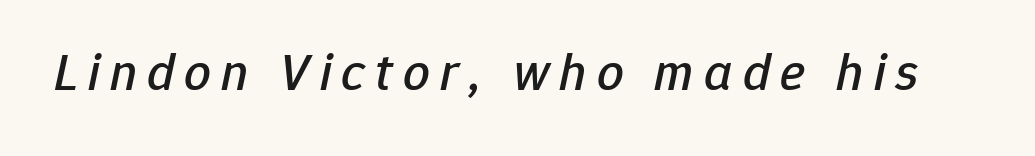
Q: Is the text italic (slanted)? A: Yes, it leans right by about 12 degrees.
Q: Is the text underlined? A: No.
Q: Width (condensed, normal, or wide)? A: Normal.
Q: Stroke contrast? A: Low.
Q: x-height? A: Medium.
Q: Monospaced? A: No.
